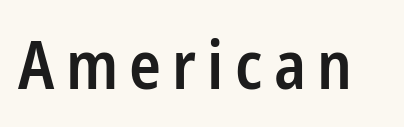
The typeface chosen for these lines omits serifs. Each glyph is drawn with semibold strokes, heavier than normal yet not fully bold. No italicization has been applied; the sample stays upright. Has an underline been added? It has not.
